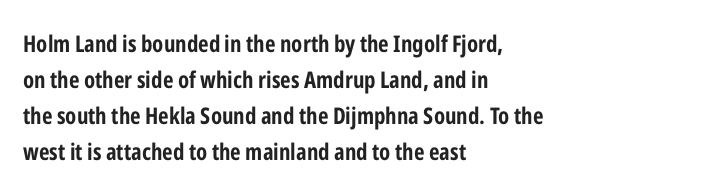
The line-height multiplier appears to be the usual default. Plain, unruled lines of type. The type is set solid horizontally, with unmodified tracking. Horizontal alignment here is leftward, the default for most running prose. Does the weight exceed regular? Yes, all the way to bold.
